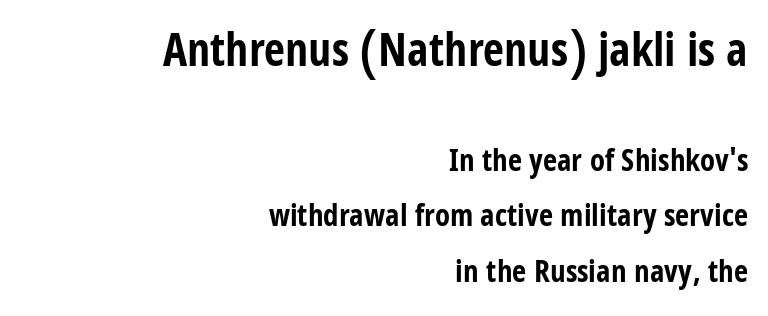
The image shows 46 px bold, condensed sans-serif type, upright; set right-aligned, line spacing 1.8x, normal letter spacing, not underlined; the first (top) block is 1.48x larger; low stroke contrast and a large x-height.
